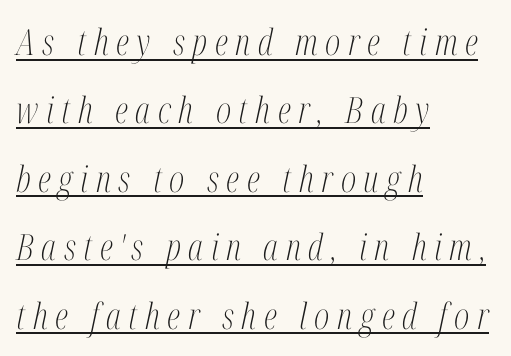
Q: Is the text bold? A: No.
Q: Is the text italic (slanted)? A: Yes, it leans right by about 12 degrees.
Q: Is the typeface a serif or a sans-serif typeface? A: Serif.
Q: Is the text underlined? A: Yes.
Q: How is the paragraph aligned? A: Left-aligned.
Q: Is the spacing between letters normal or unusually wide? A: Unusually wide.
Q: Is the spacing between lines tight, normal or loose? A: Loose.
Q: Width (condensed, normal, or wide)? A: Condensed.
Q: Stroke contrast? A: Medium.
Q: x-height? A: Medium.
Q: Monospaced? A: No.
